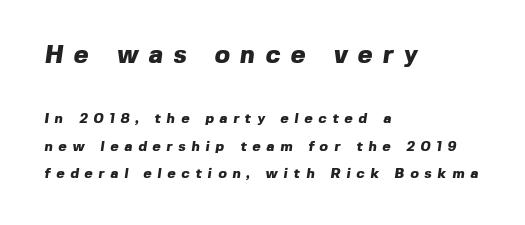
The image shows 25 px bold type; set left-aligned, loose line spacing (1.94x), unusually wide letter spacing (+0.42 em), not underlined; the first (top) block is 1.79x larger.
